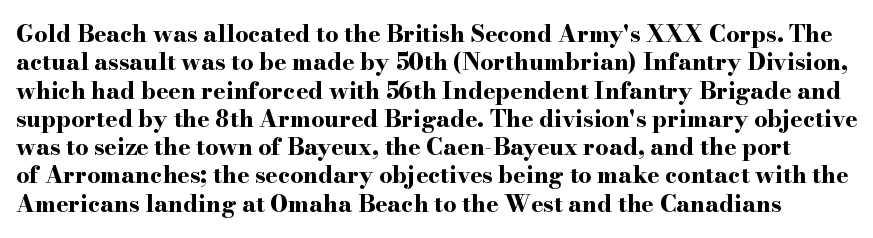
{"italic": "no", "bold": "yes", "underline": "no", "line_spacing_ratio": 1.23, "letter_spacing": "normal", "letter_spacing_em": 0.0, "glyph_px": 23}
